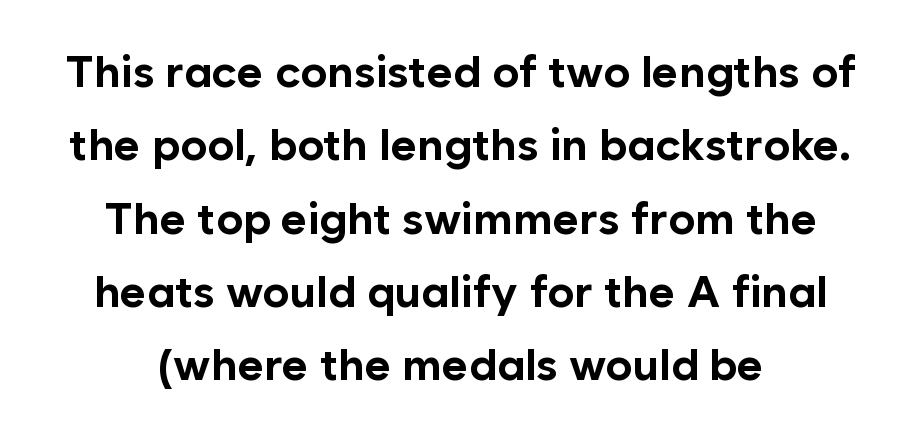
{"serif": "no", "italic": "no", "bold": "yes", "weight": "bold", "width": "normal", "stroke_contrast": "low", "x_height": "medium", "monospaced": "no", "underline": "no", "line_spacing": "normal", "line_spacing_ratio": 1.63, "letter_spacing": "normal", "letter_spacing_em": 0.0, "glyph_px": 45}
